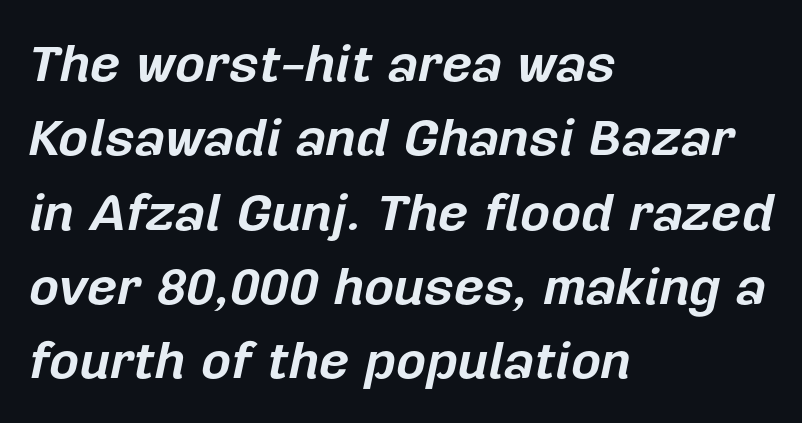
Q: Is the text bold? A: Yes.
Q: Is the text italic (slanted)? A: Yes, it leans right by about 12 degrees.
Q: Is the text underlined? A: No.
Q: How is the paragraph aligned? A: Left-aligned.
Q: Is the spacing between letters normal or unusually wide? A: Normal.
Q: Is the spacing between lines tight, normal or loose? A: Normal.
Q: Width (condensed, normal, or wide)? A: Normal.
Q: Stroke contrast? A: Low.
Q: x-height? A: Medium.
Q: Monospaced? A: No.
